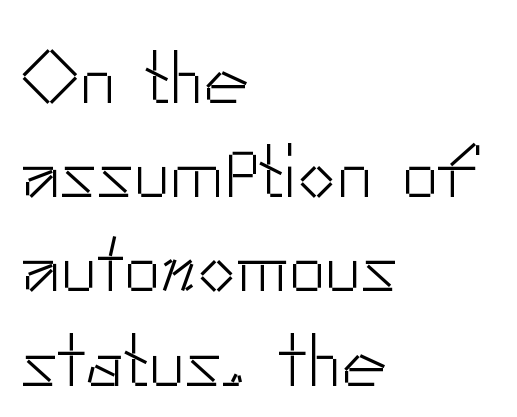
The image shows 76 px light sans-serif type, upright; set left-aligned, line spacing 1.24x, normal letter spacing, not underlined; low stroke contrast and a small x-height.
